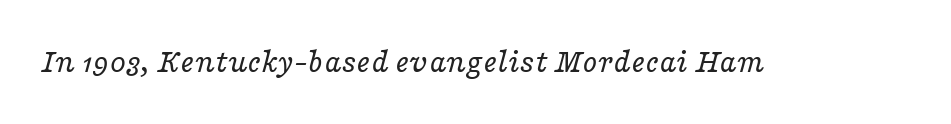
{"serif": "yes", "italic": "yes", "lean": "right", "slant_degrees": 16, "bold": "no", "weight": "regular", "width": "wide", "stroke_contrast": "low", "x_height": "medium", "monospaced": "no", "underline": "no", "letter_spacing": "normal", "letter_spacing_em": 0.0, "glyph_px": 34}
